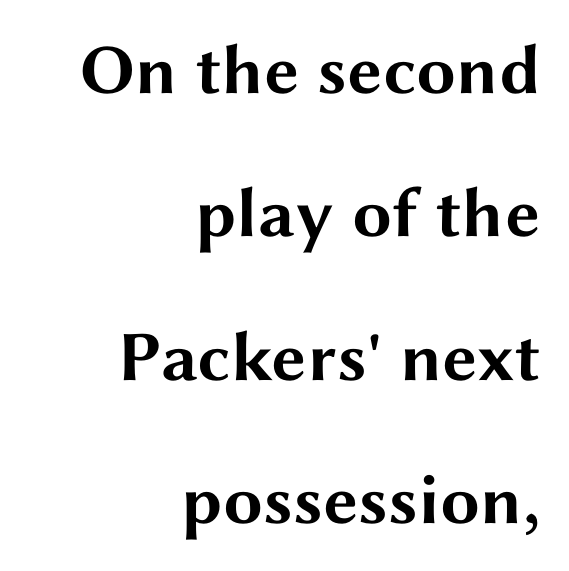
The glyphs have the mass of a bold cut. Look at the tracking — it's just the regular setting, nothing added. Alignment: flush right. Check the space under the baseline: it is left empty.
